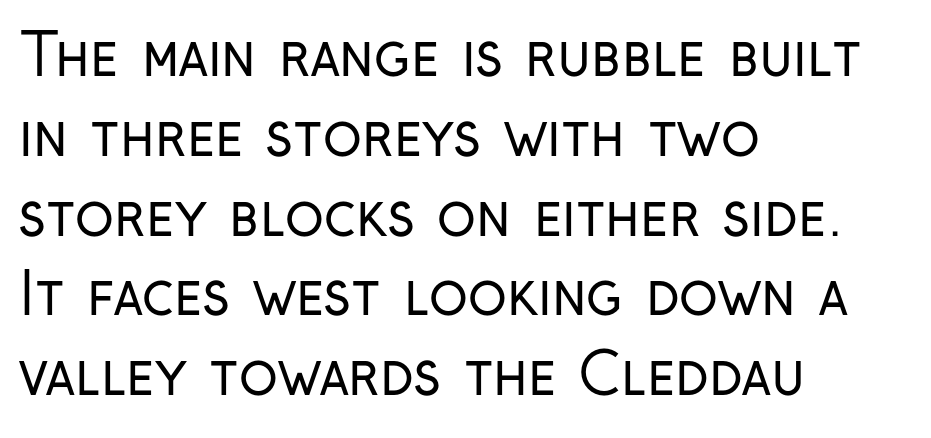
Q: Is the text bold? A: No.
Q: Is the text italic (slanted)? A: No, it is upright.
Q: Is the typeface a serif or a sans-serif typeface? A: Sans-serif.
Q: Is the text underlined? A: No.
Q: How is the paragraph aligned? A: Left-aligned.
Q: Is the spacing between letters normal or unusually wide? A: Normal.
Q: Is the spacing between lines tight, normal or loose? A: Normal.
Q: Width (condensed, normal, or wide)? A: Condensed.
Q: Stroke contrast? A: Low.
Q: x-height? A: Medium.
Q: Monospaced? A: No.
